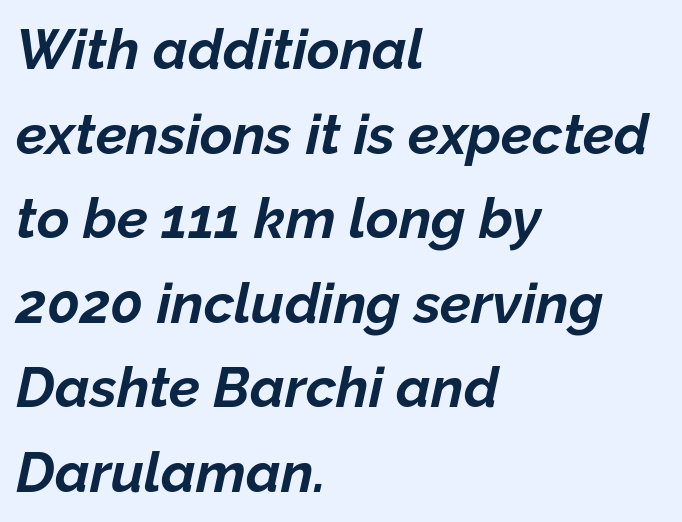
Q: Is the text bold? A: Yes.
Q: Is the text italic (slanted)? A: Yes, it leans right by about 12 degrees.
Q: Is the text underlined? A: No.
Q: How is the paragraph aligned? A: Left-aligned.
Q: Is the spacing between letters normal or unusually wide? A: Normal.
Q: Is the spacing between lines tight, normal or loose? A: Normal.
Q: Width (condensed, normal, or wide)? A: Normal.
Q: Stroke contrast? A: Low.
Q: x-height? A: Medium.
Q: Monospaced? A: No.
